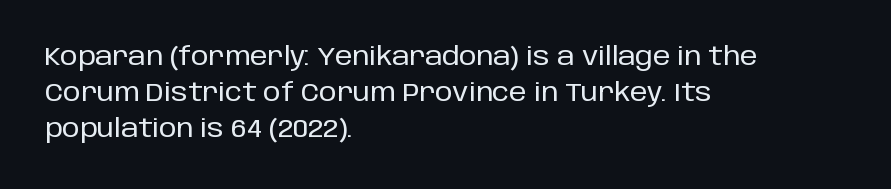
{"italic": "no", "underline": "no", "align": "left", "line_spacing": "normal", "line_spacing_ratio": 1.45, "letter_spacing": "normal", "letter_spacing_em": 0.0, "glyph_px": 25}
